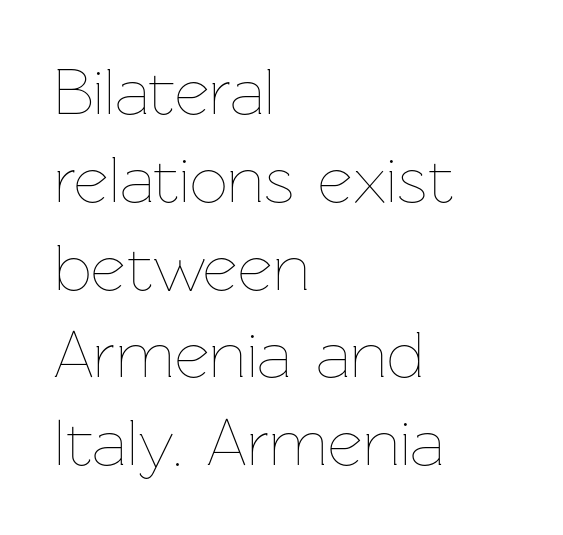
Q: Is the text bold? A: No.
Q: Is the text italic (slanted)? A: No, it is upright.
Q: Is the text underlined? A: No.
Q: How is the paragraph aligned? A: Left-aligned.
Q: Is the spacing between letters normal or unusually wide? A: Normal.
Q: Is the spacing between lines tight, normal or loose? A: Normal.
Q: Width (condensed, normal, or wide)? A: Normal.
Q: Stroke contrast? A: Low.
Q: x-height? A: Medium.
Q: Monospaced? A: No.
